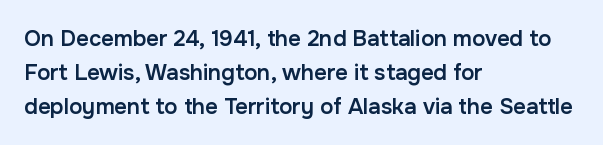
Notice how the stems are strictly vertical — no italics here. The passage shown has conventional tracking throughout. As a designer I'd log this as weight 600, semibold. Line beginnings align vertically; line endings do not.
